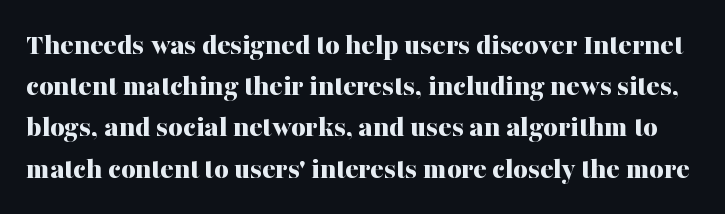
The image shows 31 px bold serif type, upright; set normal line spacing (1.33x), normal letter spacing, not underlined; medium stroke contrast and a medium x-height.
